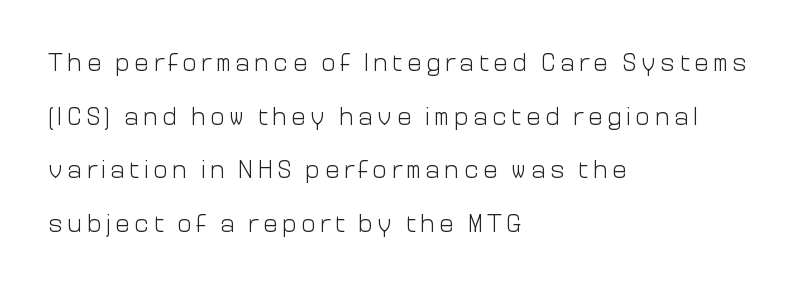
The image shows 25 px text type, upright; set left-aligned, loose line spacing (2.15x), not underlined.
